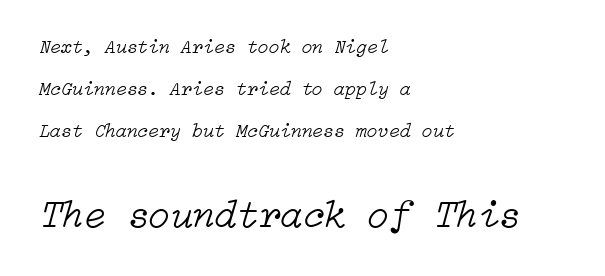
{"italic": "yes", "lean": "right", "slant_degrees": 15, "bold": "no", "weight": "light", "width": "normal", "stroke_contrast": "low", "x_height": "medium", "underline": "no", "align": "left", "line_spacing": "loose", "line_spacing_ratio": 2.11, "letter_spacing": "normal", "letter_spacing_em": 0.0, "larger_block": "second", "size_ratio": 2.0, "glyph_px": 40}
